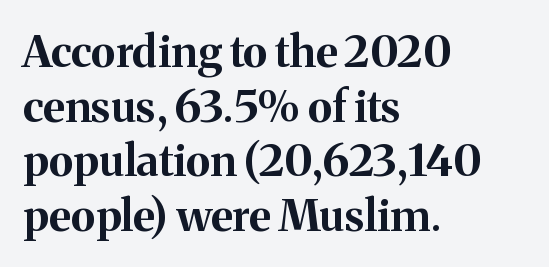
The tracking reads as untouched default to a designer's eye. Does the lettering tilt? It doesn't — this is upright. Strokes here are thick enough to call this a true bold. Character widths vary here, with narrow letters taking less room than wide ones. Old-style or modern, the face here clearly has serifs. Words float on clear page, feet unadorned.
